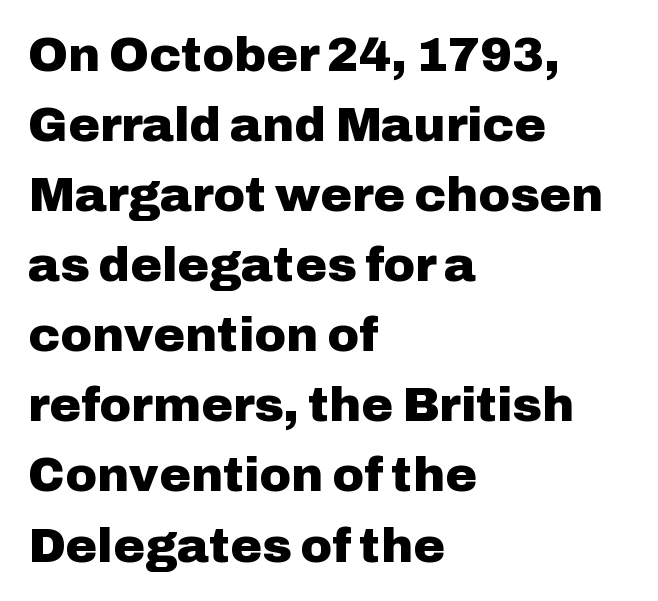
This sample has the flowing, uneven cadence of proportional lettering. In terms of letterform style, serifs are entirely absent. The rows are spaced the way most documents space them. The rendering anchors every line to the left-hand side.
